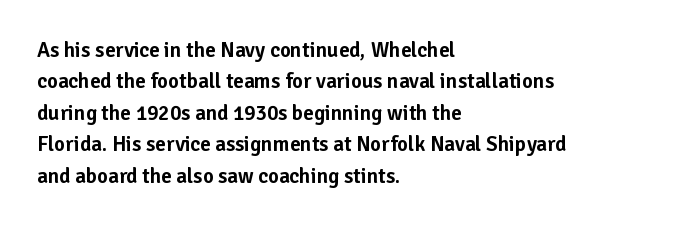
{"italic": "no", "underline": "no", "align": "left", "line_spacing": "normal", "line_spacing_ratio": 1.5, "letter_spacing": "normal", "letter_spacing_em": 0.0, "glyph_px": 21}
